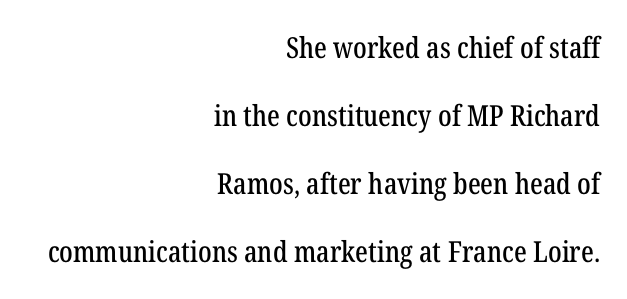
Italic: no, the glyphs are upright roman. Students, observe: this is what heavily led, spacious text looks like. Note the varied advance widths — an 'i' is clearly narrower than an 'm'. Bare-footed words on every line. These lines are set flush right with a ragged left edge. Honestly, the letter spacing is just normal — you wouldn't notice it.
